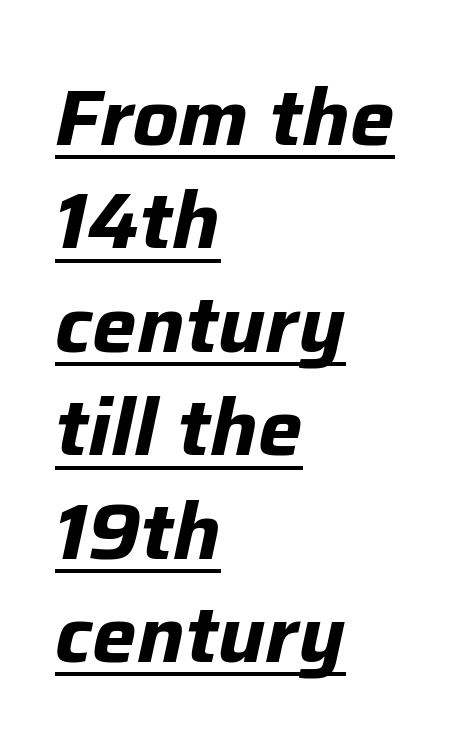
The image shows 79 px bold type, italic (leaning right); set left-aligned, normal line spacing (1.31x), normal letter spacing, underlined; low stroke contrast and a medium x-height.
